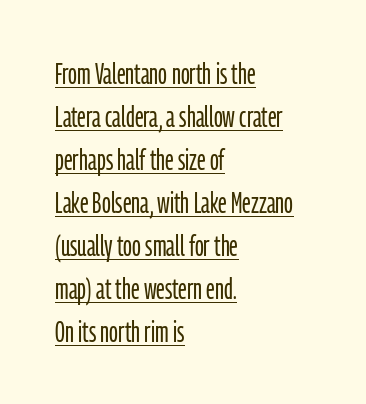
{"serif": "no", "italic": "no", "bold": "no", "weight": "light", "width": "condensed", "stroke_contrast": "low", "x_height": "medium", "monospaced": "no", "underline": "yes", "align": "left", "line_spacing": "normal", "line_spacing_ratio": 1.48, "letter_spacing": "normal", "letter_spacing_em": 0.0, "glyph_px": 29}
